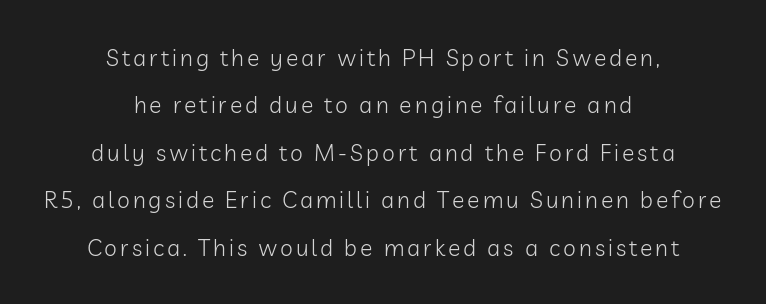
{"italic": "no", "bold": "no", "underline": "no", "align": "center", "line_spacing": "loose", "line_spacing_ratio": 2.06, "glyph_px": 23}
